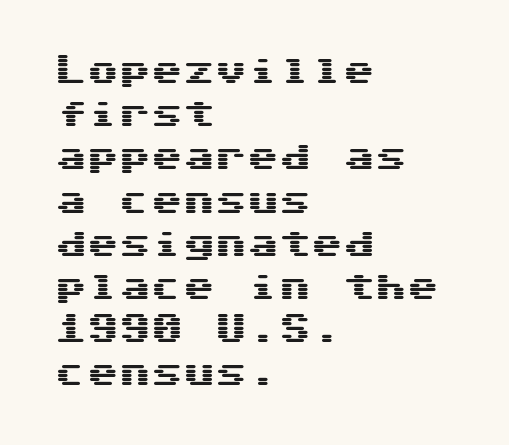
Q: Is the text italic (slanted)? A: No, it is upright.
Q: Is the typeface a serif or a sans-serif typeface? A: Sans-serif.
Q: Is the text underlined? A: No.
Q: How is the paragraph aligned? A: Left-aligned.
Q: Is the spacing between letters normal or unusually wide? A: Normal.
Q: Is the spacing between lines tight, normal or loose? A: Normal.
Q: Width (condensed, normal, or wide)? A: Wide.
Q: Stroke contrast? A: Medium.
Q: x-height? A: Medium.
Q: Monospaced? A: Yes.
